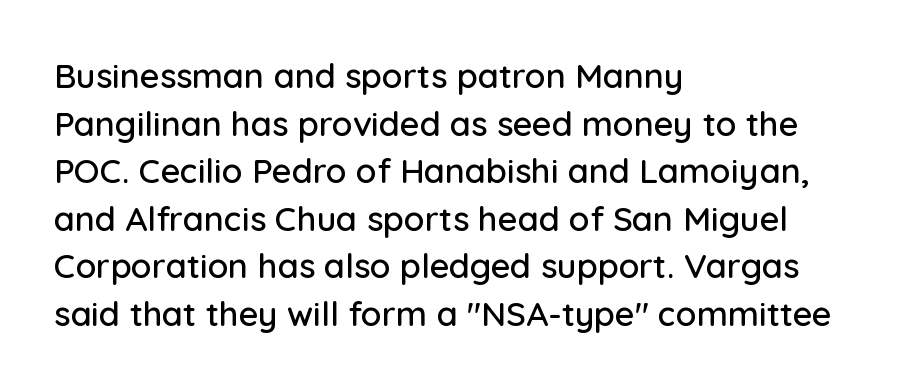
{"serif": "no", "italic": "no", "width": "normal", "stroke_contrast": "low", "x_height": "medium", "monospaced": "no", "underline": "no", "align": "left", "line_spacing": "normal", "line_spacing_ratio": 1.4, "letter_spacing": "normal", "letter_spacing_em": 0.0, "glyph_px": 34}
